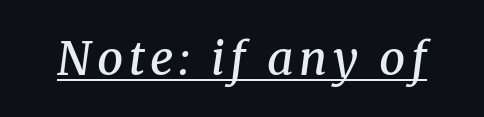
{"serif": "yes", "italic": "yes", "lean": "right", "slant_degrees": 8, "bold": "semi", "weight": "semibold", "width": "normal", "stroke_contrast": "medium", "x_height": "medium", "monospaced": "no", "underline": "yes", "glyph_px": 46}
